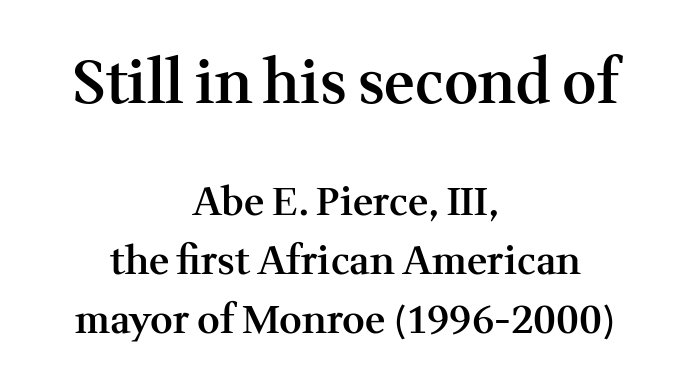
Q: Is the text bold? A: Semi-bold.
Q: Is the text italic (slanted)? A: No, it is upright.
Q: Is the typeface a serif or a sans-serif typeface? A: Serif.
Q: Is the text underlined? A: No.
Q: How is the paragraph aligned? A: Centered.
Q: Is the spacing between letters normal or unusually wide? A: Normal.
Q: Is the spacing between lines tight, normal or loose? A: Normal.
Q: Which block of text is set in a larger size, the first (top) or the second (bottom)? A: The first (top) one.
Q: Width (condensed, normal, or wide)? A: Normal.
Q: Stroke contrast? A: Medium.
Q: x-height? A: Medium.
Q: Monospaced? A: No.
